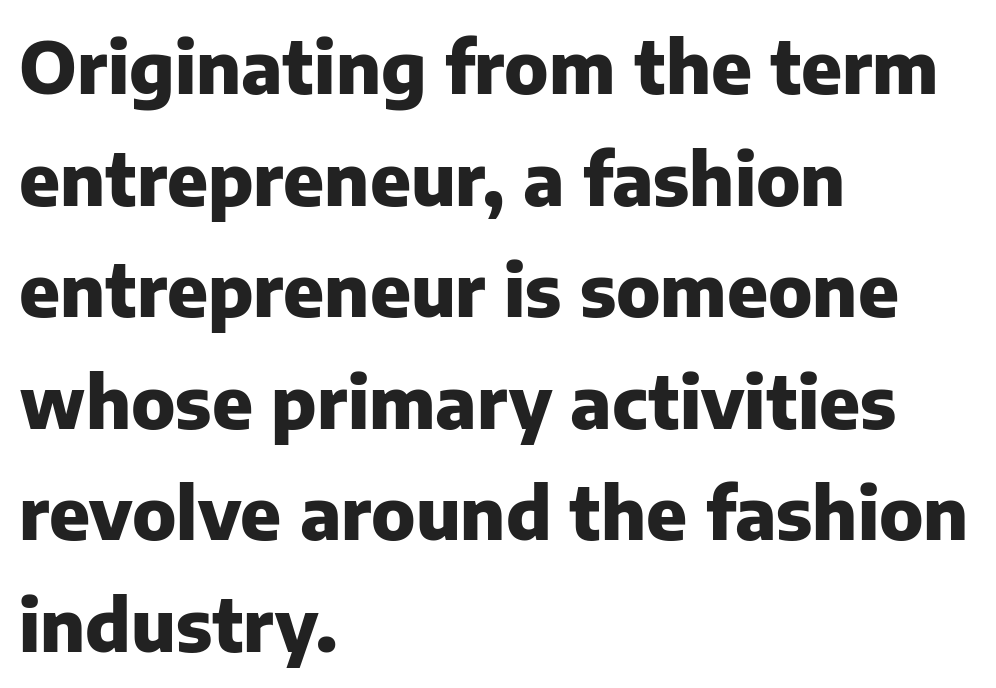
The image shows 72 px heavy sans-serif type, upright; set left-aligned, normal line spacing (1.55x), normal letter spacing, not underlined; low stroke contrast and a medium x-height.
